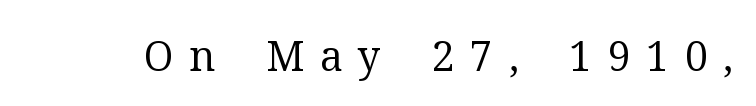
Are there feet on the stems? There are — it's a serif. Letters have the restrained weight of plain body copy at most. Observe the wide spacing: letters keep a clear distance from each other. The letters advance in unequal steps, a hallmark of proportional type. Anything drawn beneath the words? Only blank space.
